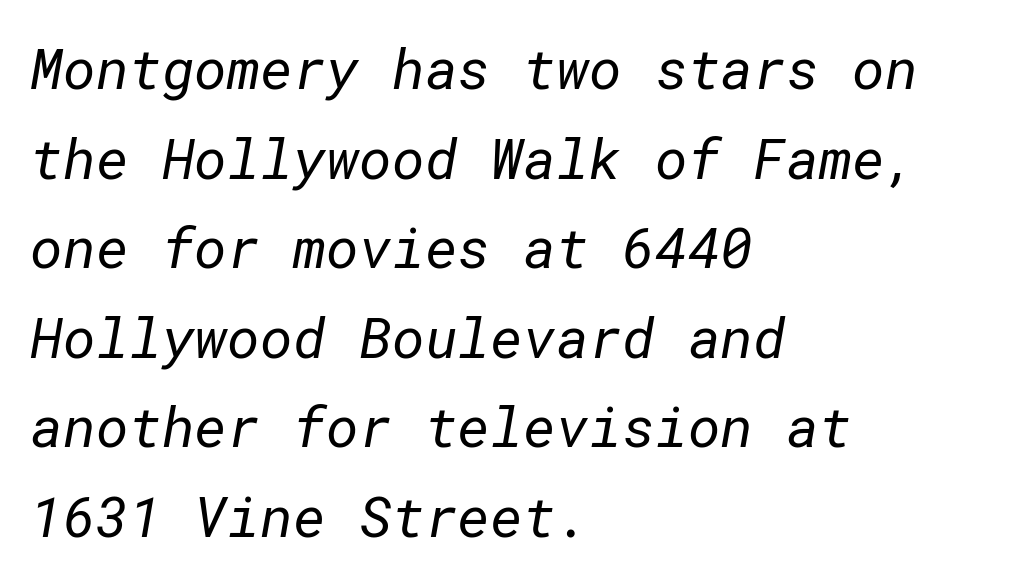
{"serif": "no", "bold": "no", "weight": "regular", "width": "normal", "stroke_contrast": "low", "x_height": "medium", "underline": "no", "align": "left", "line_spacing": "normal", "line_spacing_ratio": 1.6, "letter_spacing": "normal", "letter_spacing_em": 0.0, "glyph_px": 56}
